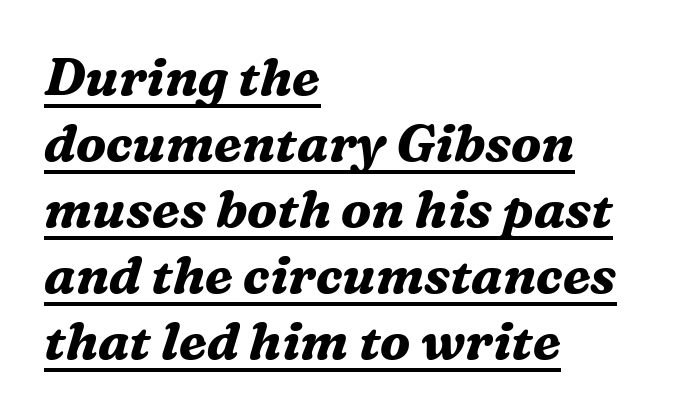
Decoration check: the copy is underlined. Looks like regular typesetting: each glyph gets only the width it needs. Default kerning and tracking; the words read as compact shapes. Tall strokes in this sample are angled rather than plumb. If you drew a ruler down the left edge, every line would touch it.
